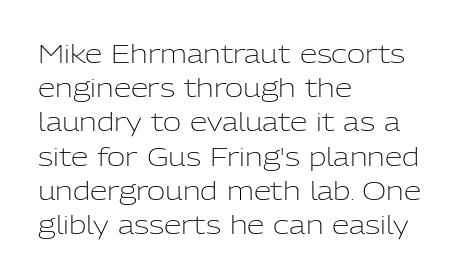
The area under the type is left untouched. A roman cut, with each character standing at attention. Observe the ordinary spacing: letters are neighbours, not strangers. Notice how the passage keeps a crisp vertical edge on the left only.
